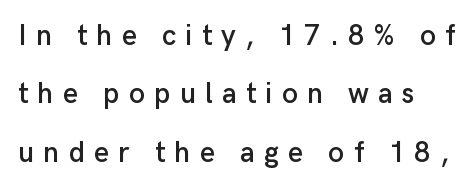
The image shows 29 px sans-serif type, upright; set loose line spacing (2.01x), unusually wide letter spacing (+0.31 em), not underlined; low stroke contrast and a medium x-height.
